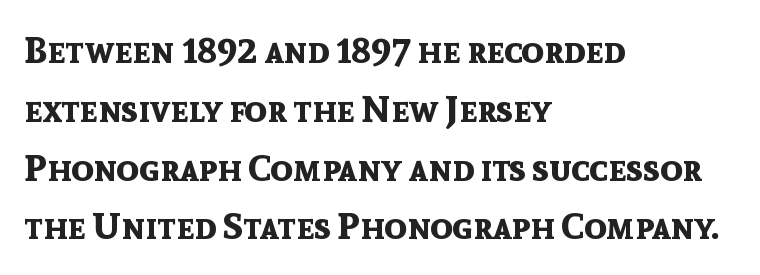
The passage shown is emphatically bold. Regarding leading, the lines here are spaced in the standard way. Clear beneath every line of the passage. Letterform terminals end flat and unadorned throughout the passage. Posture: straight, roman, zero tilt. Honestly, the letter spacing is just normal — you wouldn't notice it.
